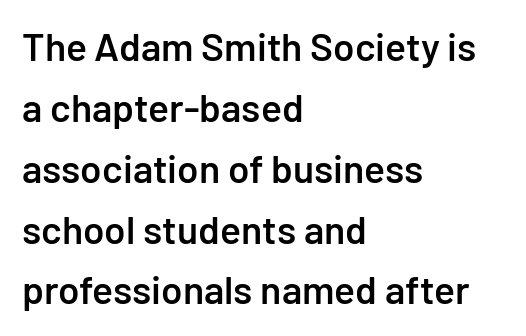
{"serif": "no", "italic": "no", "bold": "semi", "weight": "semibold", "width": "normal", "stroke_contrast": "low", "x_height": "medium", "monospaced": "no", "underline": "no", "align": "left", "line_spacing": "normal", "line_spacing_ratio": 1.56, "letter_spacing": "normal", "letter_spacing_em": 0.0, "glyph_px": 39}
